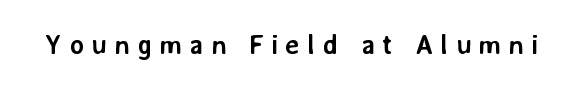
The image shows 28 px semibold sans-serif type, upright; set unusually wide letter spacing (+0.25 em), not underlined; low stroke contrast and a medium x-height.
